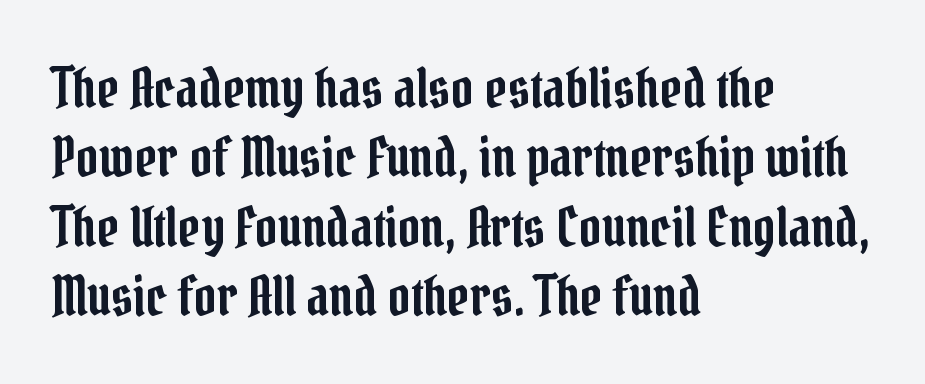
Q: Is the text italic (slanted)? A: No, it is upright.
Q: Is the typeface a serif or a sans-serif typeface? A: Serif.
Q: Is the text underlined? A: No.
Q: How is the paragraph aligned? A: Left-aligned.
Q: Is the spacing between letters normal or unusually wide? A: Normal.
Q: Is the spacing between lines tight, normal or loose? A: Normal.
Q: Width (condensed, normal, or wide)? A: Condensed.
Q: Stroke contrast? A: Low.
Q: x-height? A: Medium.
Q: Monospaced? A: No.
